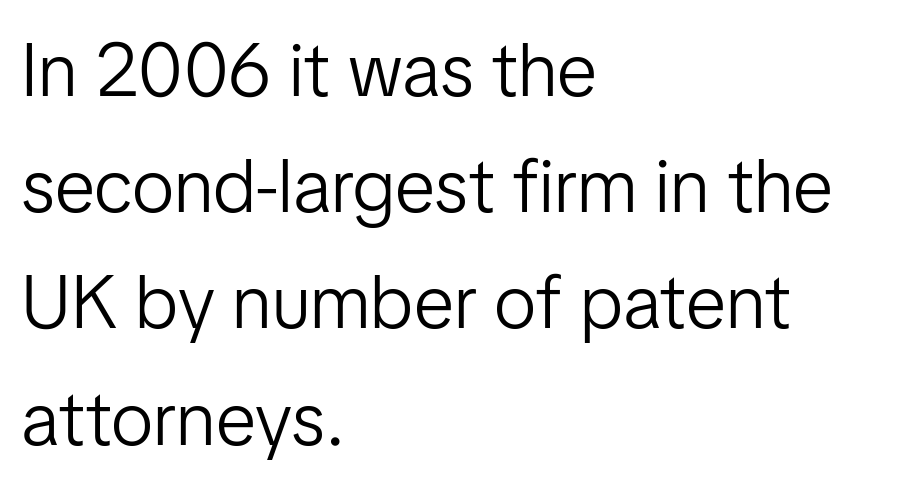
{"serif": "no", "italic": "no", "bold": "no", "weight": "light", "width": "normal", "stroke_contrast": "low", "x_height": "medium", "monospaced": "no", "underline": "no", "align": "left", "line_spacing": "normal", "line_spacing_ratio": 1.55, "letter_spacing": "normal", "letter_spacing_em": 0.0, "glyph_px": 75}
